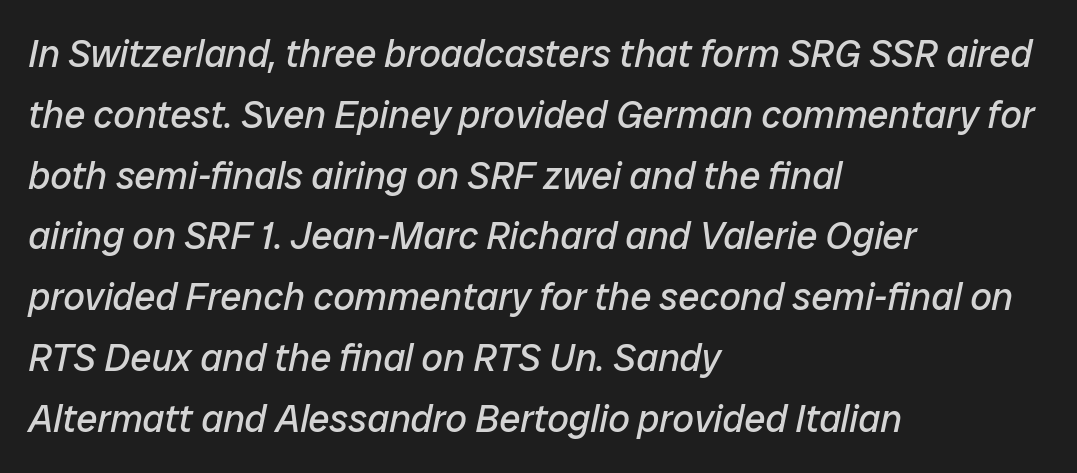
Q: Is the text bold? A: No.
Q: Is the text italic (slanted)? A: Yes, it leans right by about 12 degrees.
Q: Is the text underlined? A: No.
Q: How is the paragraph aligned? A: Left-aligned.
Q: Is the spacing between letters normal or unusually wide? A: Normal.
Q: Is the spacing between lines tight, normal or loose? A: Normal.
Q: Width (condensed, normal, or wide)? A: Normal.
Q: Stroke contrast? A: Low.
Q: x-height? A: Medium.
Q: Monospaced? A: No.
